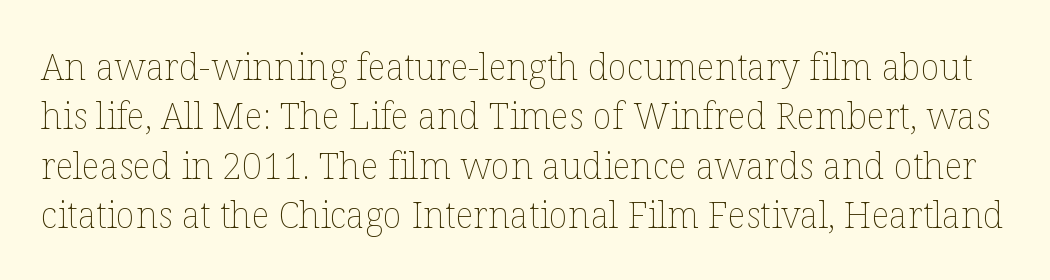
The image shows 36 px thin type, upright; set normal line spacing (1.37x), normal letter spacing, not underlined; low stroke contrast and a medium x-height.
